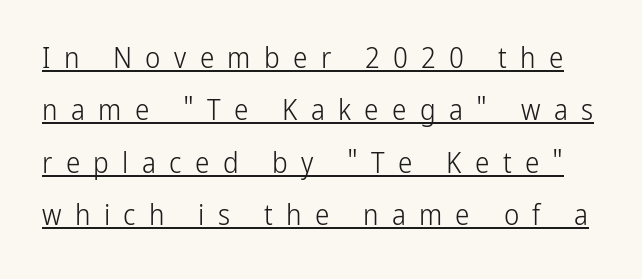
Here the designer chose a conventional face with non-uniform glyph widths. Regarding serifs, this sample does without them. The string is rendered with underlining switched on. Unlike italic type, these characters show no tilt at all.
